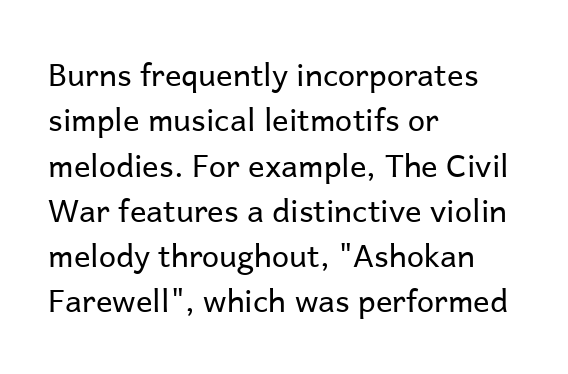
Is this a fixed-width face? No — the glyphs have proportional, varying widths. Bare-footed words on every line. Short and long lines alike share a common starting point at left. Between one letter and the next there's only the usual sliver of space. The specimen reads as upright at a glance.
